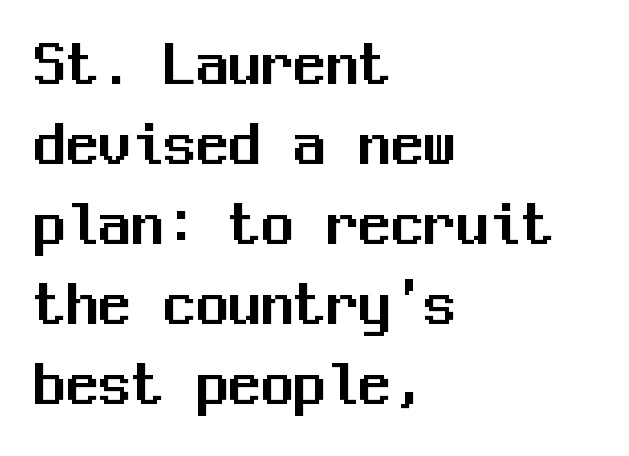
Each letter, wide or thin by design, is forced into the same width here. The specimen omits any rule beneath the text block's lines. Honestly, the letter spacing is just normal — you wouldn't notice it. Casual observation: everything's shoved over to the left. When letters stand straight like this, we call the style roman or upright. The typeface chosen for these lines omits serifs.
